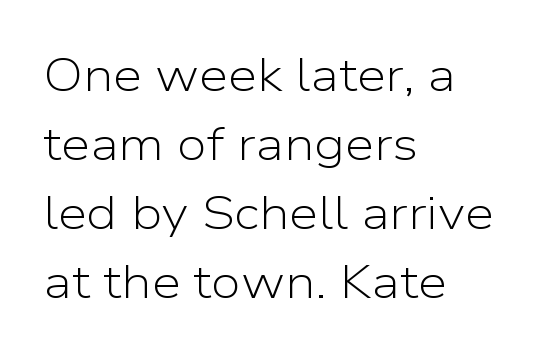
Weight: regular or lighter. Is this a fixed-width face? No — the glyphs have proportional, varying widths. A student would call this left alignment; a typographer would say flush left, rag right. The type sits square on the baseline with zero lean.
